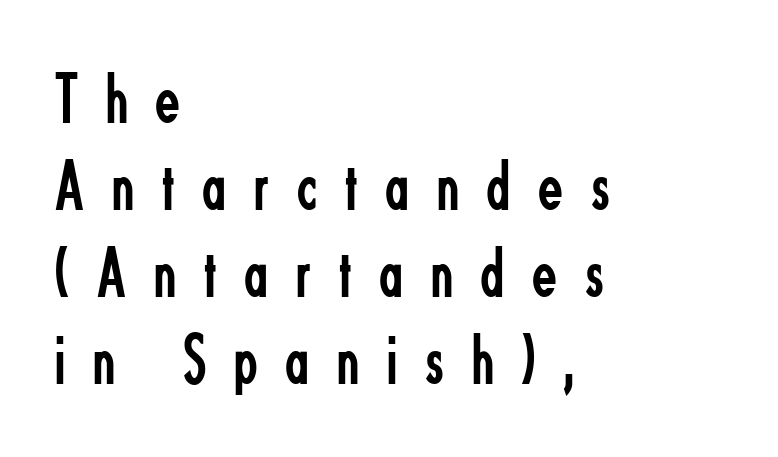
{"serif": "no", "italic": "no", "bold": "no", "weight": "regular", "width": "condensed", "stroke_contrast": "low", "x_height": "small", "monospaced": "no", "underline": "no", "align": "left", "line_spacing_ratio": 1.21, "letter_spacing": "wide", "letter_spacing_em": 0.39, "glyph_px": 72}
